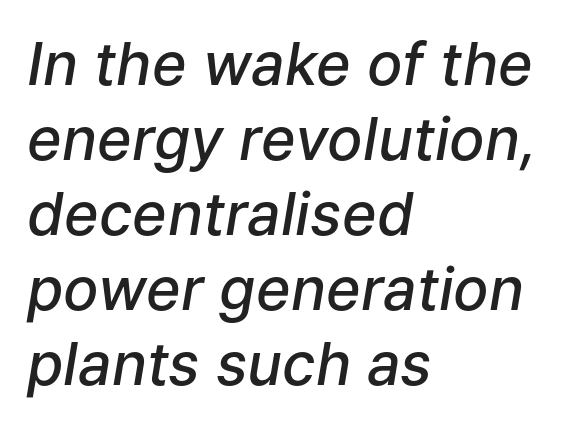
{"italic": "yes", "lean": "right", "slant_degrees": 9, "bold": "semi", "weight": "semibold", "width": "normal", "stroke_contrast": "low", "x_height": "medium", "monospaced": "no", "underline": "no", "align": "left", "line_spacing": "normal", "line_spacing_ratio": 1.27, "letter_spacing": "normal", "letter_spacing_em": 0.0, "glyph_px": 59}
